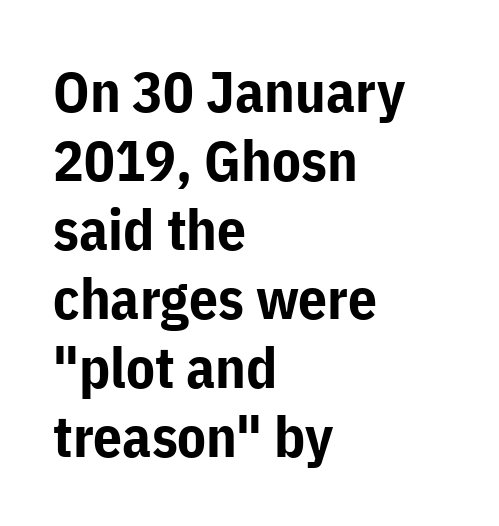
The letters stand straight up with perfectly vertical stems. Alignment: flush left. Is the letter spacing exaggerated? No — it looks like the ordinary default. The typesetting leans heavy: a genuine bold. The strip under each line holds only bare page. Proportional: the letters do not fall into vertical columns.
